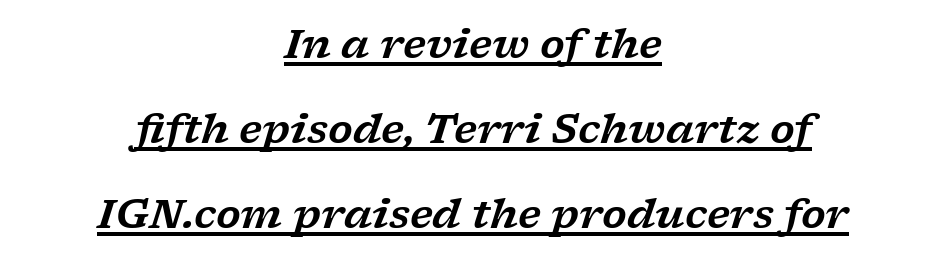
Q: Is the text italic (slanted)? A: Yes, it leans right by about 17 degrees.
Q: Is the typeface a serif or a sans-serif typeface? A: Serif.
Q: Is the text underlined? A: Yes.
Q: How is the paragraph aligned? A: Centered.
Q: Is the spacing between letters normal or unusually wide? A: Normal.
Q: Is the spacing between lines tight, normal or loose? A: Loose.
Q: Width (condensed, normal, or wide)? A: Wide.
Q: Stroke contrast? A: Low.
Q: x-height? A: Medium.
Q: Monospaced? A: No.
